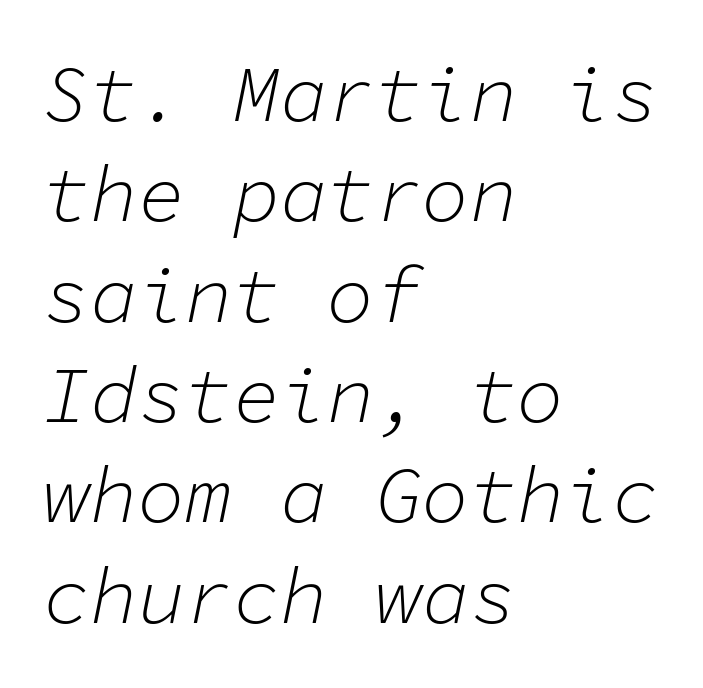
Q: Is the text bold? A: No.
Q: Is the text italic (slanted)? A: Yes, it leans right by about 11 degrees.
Q: Is the text underlined? A: No.
Q: How is the paragraph aligned? A: Left-aligned.
Q: Is the spacing between letters normal or unusually wide? A: Normal.
Q: Is the spacing between lines tight, normal or loose? A: Normal.
Q: Width (condensed, normal, or wide)? A: Normal.
Q: Stroke contrast? A: Low.
Q: x-height? A: Medium.
Q: Monospaced? A: Yes.
